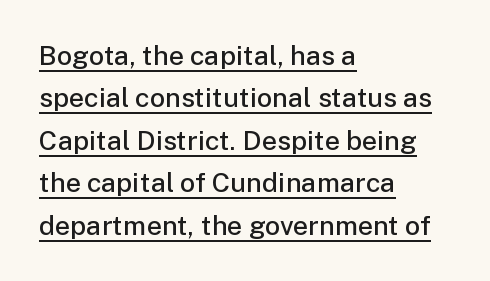
The image shows 27 px text type, upright; set left-aligned, normal line spacing (1.57x), normal letter spacing, underlined.
